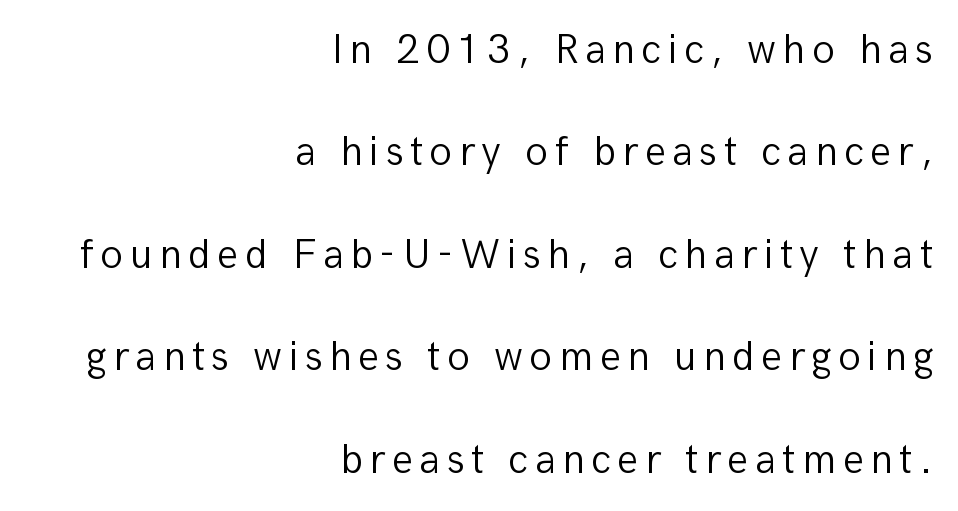
{"serif": "no", "italic": "no", "bold": "no", "weight": "light", "width": "normal", "stroke_contrast": "low", "x_height": "medium", "monospaced": "no", "underline": "no", "align": "right", "line_spacing": "loose", "line_spacing_ratio": 2.44, "glyph_px": 42}
